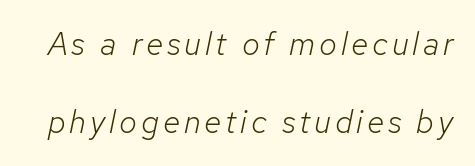
Q: Is the text bold? A: No.
Q: Is the text italic (slanted)? A: Yes, it leans right by about 12 degrees.
Q: Is the text underlined? A: No.
Q: Is the spacing between lines tight, normal or loose? A: Loose.
Q: Width (condensed, normal, or wide)? A: Normal.
Q: Stroke contrast? A: Low.
Q: x-height? A: Medium.
Q: Monospaced? A: No.
